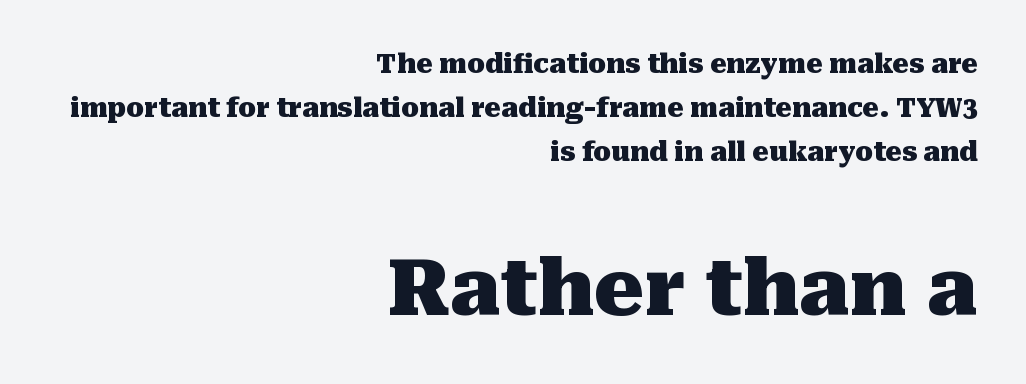
The rag falls on the left side of this text block. The characters display serif detailing at their extremities. The block sitting lower on the canvas is the one with enlarged characters. Is this a fixed-width face? No — the glyphs have proportional, varying widths. Evenly set lines give the paragraph a standard silhouette.
